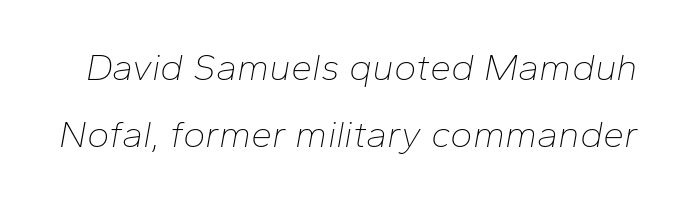
The image shows 38 px thin type, italic (leaning right); set line spacing 1.77x, normal letter spacing, not underlined; low stroke contrast and a medium x-height.
